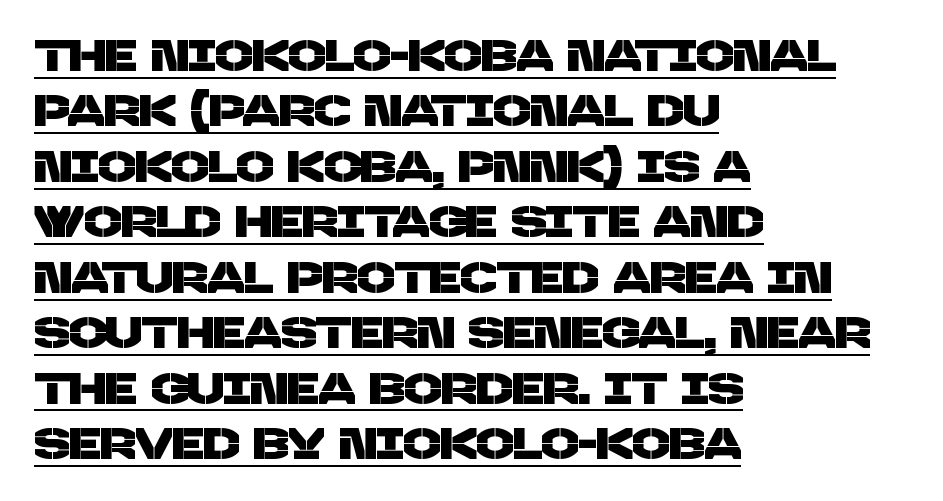
The image shows 44 px sans-serif type; set left-aligned, normal line spacing (1.26x), normal letter spacing, underlined; low stroke contrast and a large x-height.
